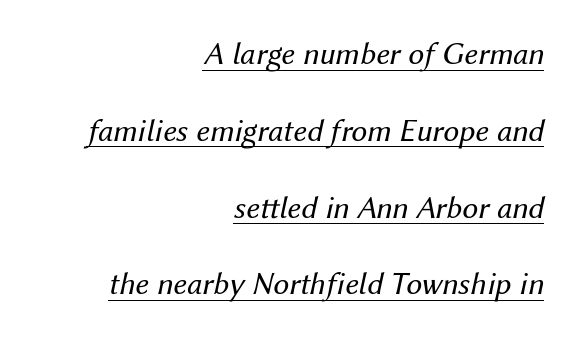
{"italic": "yes", "lean": "right", "slant_degrees": 12, "bold": "no", "weight": "regular", "width": "normal", "stroke_contrast": "medium", "x_height": "medium", "monospaced": "no", "underline": "yes", "align": "right", "line_spacing": "loose", "line_spacing_ratio": 2.4, "letter_spacing": "normal", "letter_spacing_em": 0.0, "glyph_px": 32}
